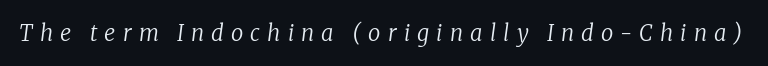
The image shows 22 px text type, italic (leaning right); set unusually wide letter spacing (+0.32 em), not underlined.
